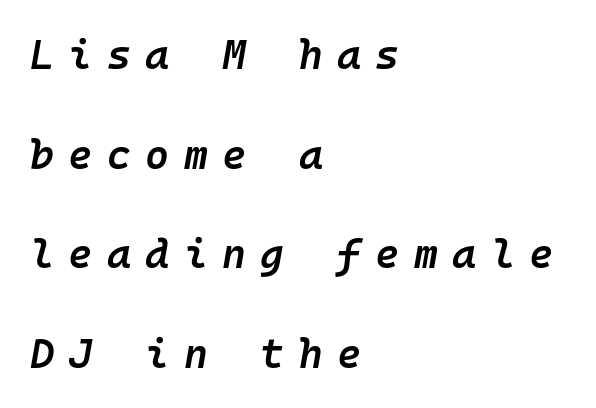
{"italic": "yes", "lean": "right", "slant_degrees": 10, "bold": "semi", "weight": "semibold", "width": "normal", "stroke_contrast": "low", "x_height": "medium", "monospaced": "yes", "underline": "no", "align": "left", "line_spacing": "loose", "line_spacing_ratio": 2.43, "letter_spacing": "wide", "letter_spacing_em": 0.35, "glyph_px": 41}
